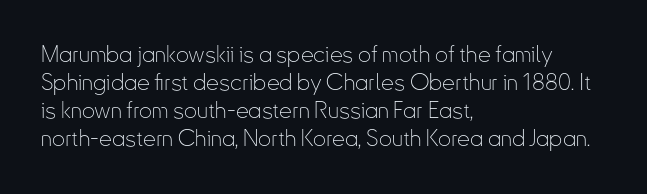
The image shows 23 px text type, upright; set left-aligned, line spacing 1.22x, normal letter spacing, not underlined.
